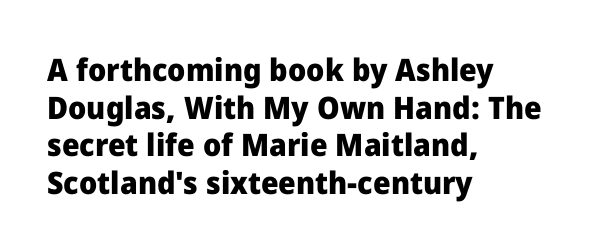
{"serif": "no", "italic": "no", "bold": "yes", "weight": "heavy", "width": "normal", "stroke_contrast": "low", "x_height": "medium", "monospaced": "no", "underline": "no", "align": "left", "line_spacing_ratio": 1.21, "letter_spacing": "normal", "letter_spacing_em": 0.0, "glyph_px": 31}
